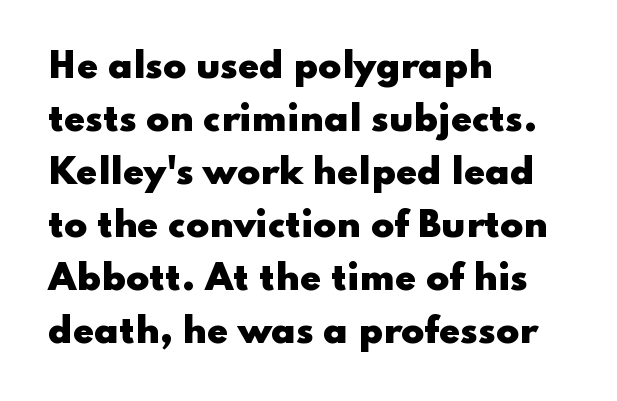
{"serif": "no", "italic": "no", "bold": "yes", "weight": "heavy", "width": "wide", "stroke_contrast": "low", "x_height": "small", "monospaced": "no", "underline": "no", "align": "left", "line_spacing": "normal", "line_spacing_ratio": 1.56, "letter_spacing": "normal", "letter_spacing_em": 0.0, "glyph_px": 34}
